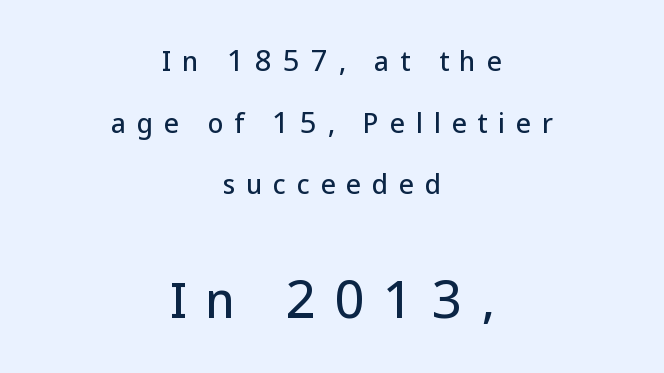
Q: Is the text italic (slanted)? A: No, it is upright.
Q: Is the typeface a serif or a sans-serif typeface? A: Sans-serif.
Q: Is the text underlined? A: No.
Q: How is the paragraph aligned? A: Centered.
Q: Is the spacing between letters normal or unusually wide? A: Unusually wide.
Q: Is the spacing between lines tight, normal or loose? A: Loose.
Q: Which block of text is set in a larger size, the first (top) or the second (bottom)? A: The second (bottom) one.
Q: Width (condensed, normal, or wide)? A: Normal.
Q: Stroke contrast? A: Low.
Q: x-height? A: Medium.
Q: Monospaced? A: No.
